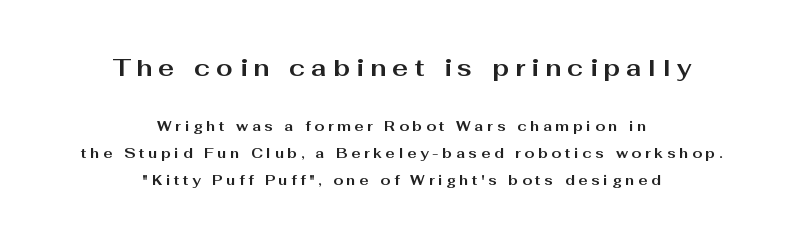
Q: Is the text bold? A: Yes.
Q: Is the text italic (slanted)? A: No, it is upright.
Q: Is the text underlined? A: No.
Q: How is the paragraph aligned? A: Centered.
Q: Is the spacing between letters normal or unusually wide? A: Unusually wide.
Q: Is the spacing between lines tight, normal or loose? A: Loose.
Q: Which block of text is set in a larger size, the first (top) or the second (bottom)? A: The first (top) one.
